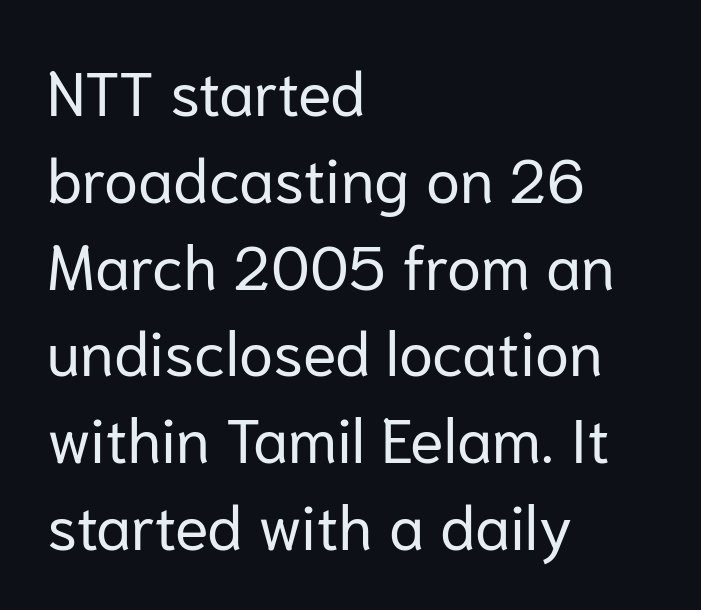
Q: Is the text bold? A: No.
Q: Is the text italic (slanted)? A: No, it is upright.
Q: Is the typeface a serif or a sans-serif typeface? A: Sans-serif.
Q: Is the text underlined? A: No.
Q: How is the paragraph aligned? A: Left-aligned.
Q: Is the spacing between letters normal or unusually wide? A: Normal.
Q: Is the spacing between lines tight, normal or loose? A: Normal.
Q: Width (condensed, normal, or wide)? A: Normal.
Q: Stroke contrast? A: Low.
Q: x-height? A: Medium.
Q: Monospaced? A: No.
